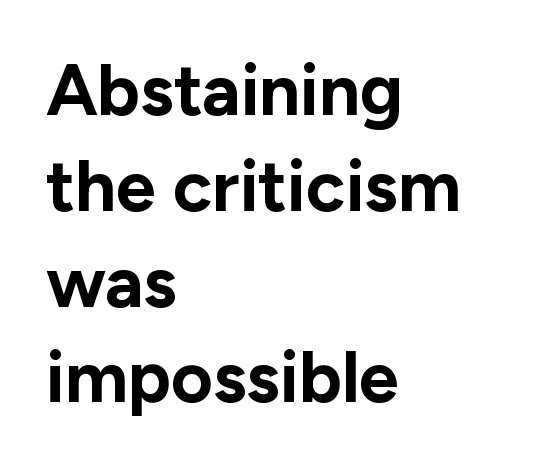
{"serif": "no", "italic": "no", "bold": "yes", "weight": "bold", "width": "normal", "stroke_contrast": "low", "x_height": "medium", "monospaced": "no", "underline": "no", "align": "left", "line_spacing": "normal", "line_spacing_ratio": 1.33, "letter_spacing": "normal", "letter_spacing_em": 0.0, "glyph_px": 72}
